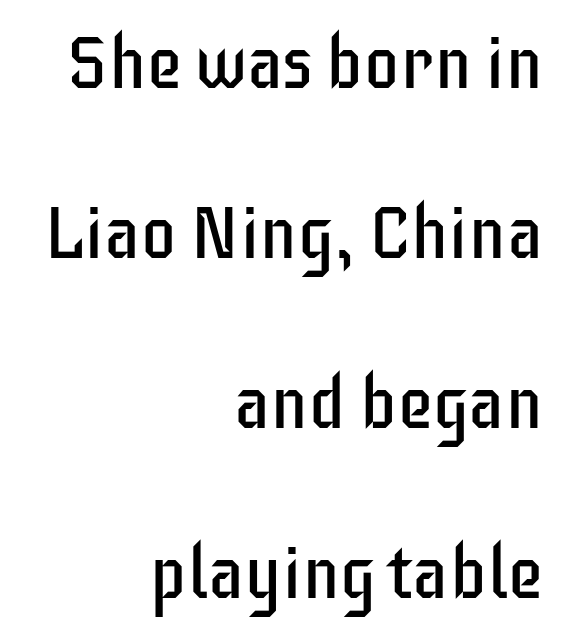
{"serif": "no", "italic": "no", "bold": "no", "weight": "regular", "width": "condensed", "stroke_contrast": "low", "x_height": "large", "monospaced": "no", "underline": "no", "align": "right", "line_spacing": "loose", "line_spacing_ratio": 2.33, "letter_spacing": "normal", "letter_spacing_em": 0.0, "glyph_px": 73}
